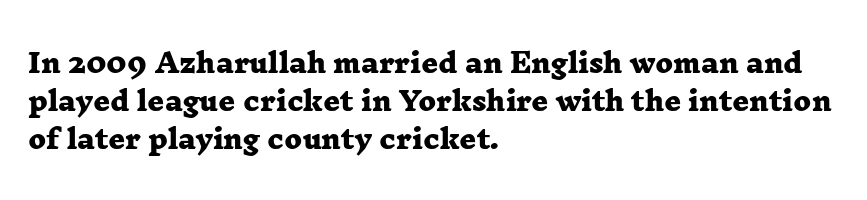
Notice how descenders clear the ascenders below comfortably — that's standard leading. Bold? Absolutely — the strokes are thick and heavy. The paragraph shown leans on its left margin. The words here are not underlined.
